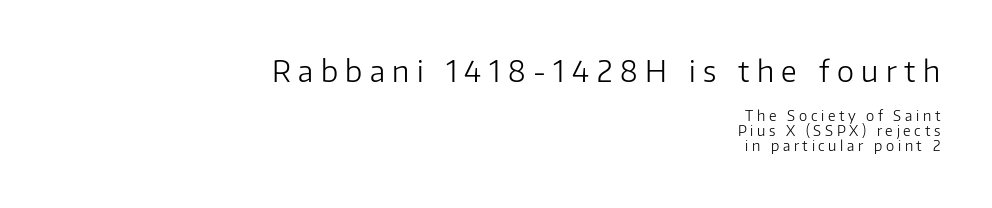
Rows of type sit shoulder to shoulder in the vertical direction. The passage shown is typeset with a sans-serif family. Upright lettering throughout. Caption: multi-line text, flush right, ragged left. Character size in the leading block exceeds that of the trailing block.
